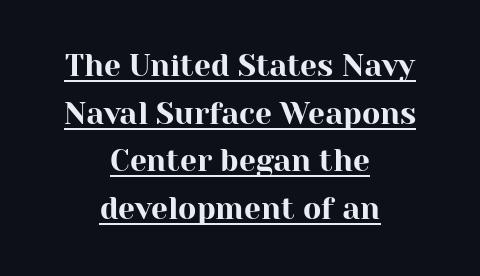
Q: Is the text italic (slanted)? A: No, it is upright.
Q: Is the typeface a serif or a sans-serif typeface? A: Serif.
Q: Is the text underlined? A: Yes.
Q: How is the paragraph aligned? A: Centered.
Q: Is the spacing between letters normal or unusually wide? A: Normal.
Q: Is the spacing between lines tight, normal or loose? A: Normal.
Q: Width (condensed, normal, or wide)? A: Normal.
Q: Stroke contrast? A: High.
Q: x-height? A: Medium.
Q: Monospaced? A: No.
